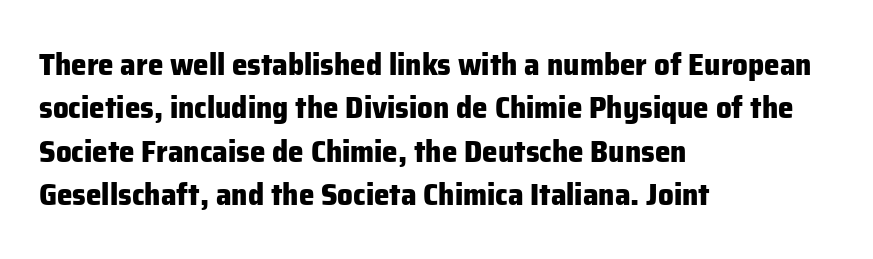
{"serif": "no", "italic": "no", "bold": "yes", "weight": "heavy", "width": "normal", "stroke_contrast": "low", "x_height": "medium", "monospaced": "no", "underline": "no", "align": "left", "line_spacing": "normal", "line_spacing_ratio": 1.4, "letter_spacing": "normal", "letter_spacing_em": 0.0, "glyph_px": 31}
